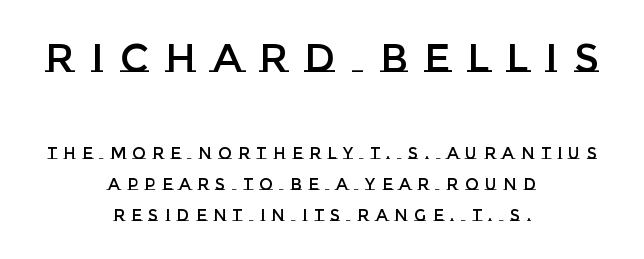
The image shows 40 px text type, upright; set centered, loose line spacing (1.94x), unusually wide letter spacing (+0.41 em), not underlined; the first (top) block is 2.5x larger; low stroke contrast and a large x-height.
